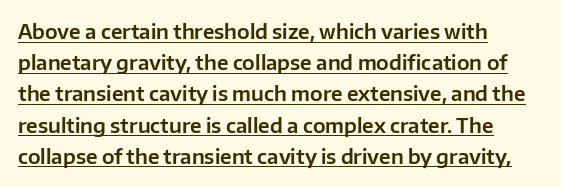
{"italic": "no", "underline": "yes", "align": "left", "line_spacing": "normal", "line_spacing_ratio": 1.56, "letter_spacing": "normal", "letter_spacing_em": 0.0, "glyph_px": 20}
